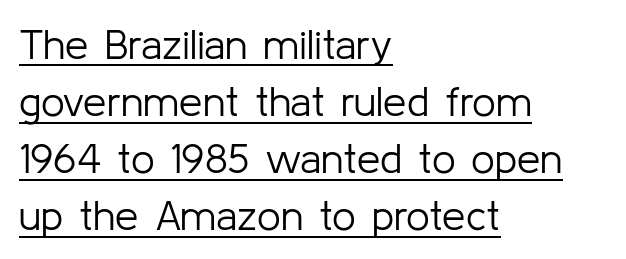
Alignment: flush left. Does a line run under the words? Yes, clearly. The leading is moderate, giving the passage an even texture. You can tell from the bare stems that sans-serif type was used. The passage shown is typed in a proportional face where columns would drift.
